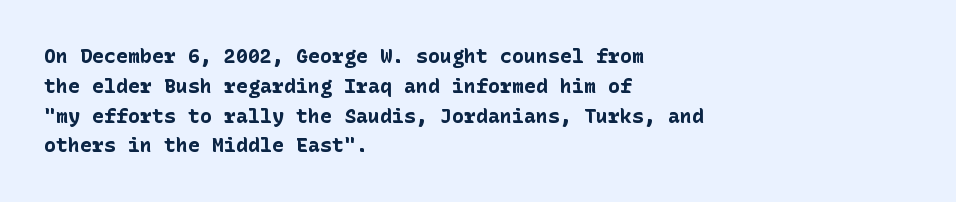
{"italic": "no", "bold": "yes", "underline": "no", "align": "left", "line_spacing": "normal", "line_spacing_ratio": 1.49, "letter_spacing": "normal", "letter_spacing_em": 0.0, "glyph_px": 20}
